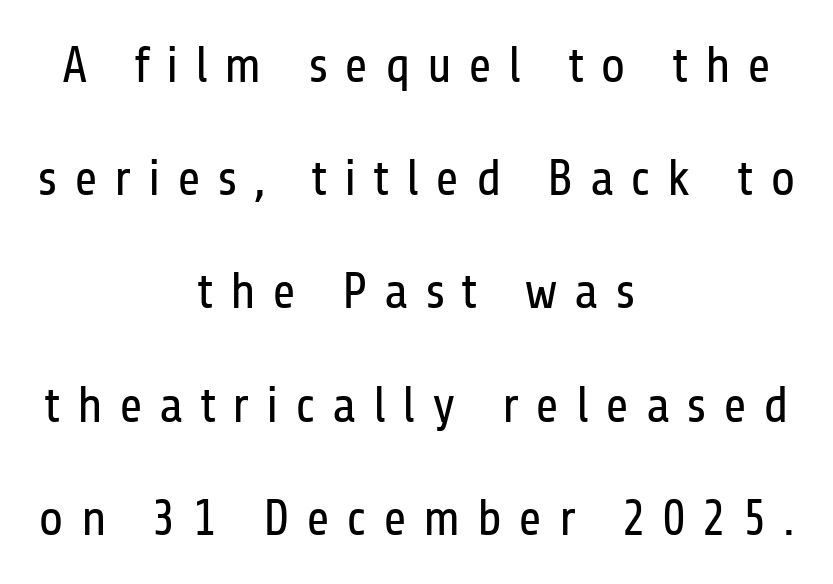
{"serif": "no", "italic": "no", "bold": "no", "weight": "regular", "width": "condensed", "stroke_contrast": "low", "x_height": "medium", "monospaced": "no", "underline": "no", "align": "center", "line_spacing": "loose", "line_spacing_ratio": 2.22, "letter_spacing": "wide", "letter_spacing_em": 0.32, "glyph_px": 51}
